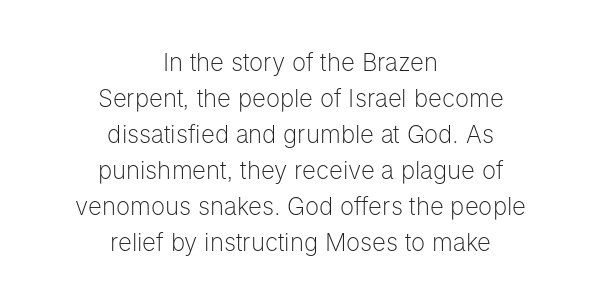
The image shows 24 px text type, upright; set centered, normal line spacing (1.5x), normal letter spacing, not underlined.
